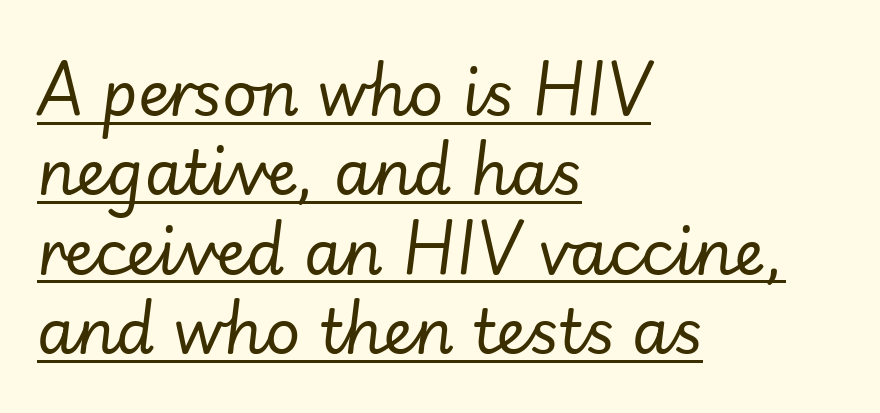
Q: Is the text bold? A: No.
Q: Is the text italic (slanted)? A: Yes, it leans right by about 7 degrees.
Q: Is the text underlined? A: Yes.
Q: How is the paragraph aligned? A: Left-aligned.
Q: Is the spacing between letters normal or unusually wide? A: Normal.
Q: Is the spacing between lines tight, normal or loose? A: Normal.
Q: Width (condensed, normal, or wide)? A: Normal.
Q: Stroke contrast? A: Low.
Q: x-height? A: Small.
Q: Monospaced? A: No.
